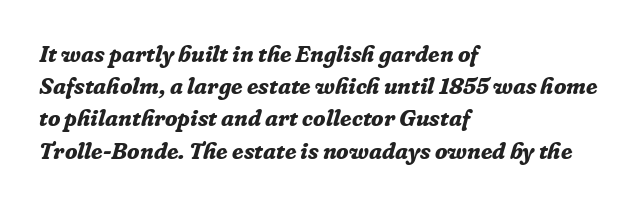
Q: Is the text bold? A: Yes.
Q: Is the text italic (slanted)? A: Yes, it leans right by about 16 degrees.
Q: Is the text underlined? A: No.
Q: How is the paragraph aligned? A: Left-aligned.
Q: Is the spacing between letters normal or unusually wide? A: Normal.
Q: Is the spacing between lines tight, normal or loose? A: Normal.
